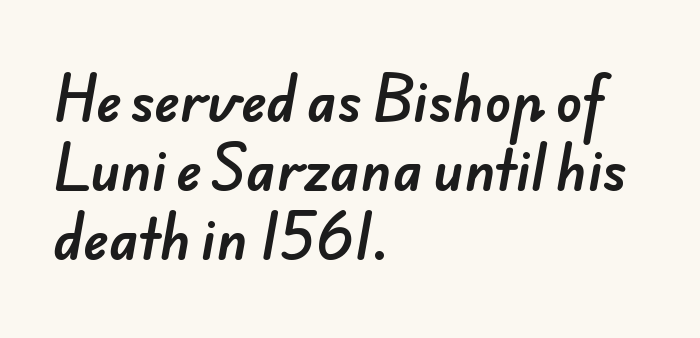
{"serif": "no", "width": "normal", "stroke_contrast": "low", "x_height": "small", "monospaced": "no", "underline": "no", "align": "left", "line_spacing": "normal", "line_spacing_ratio": 1.28, "letter_spacing": "normal", "letter_spacing_em": 0.0, "glyph_px": 54}
